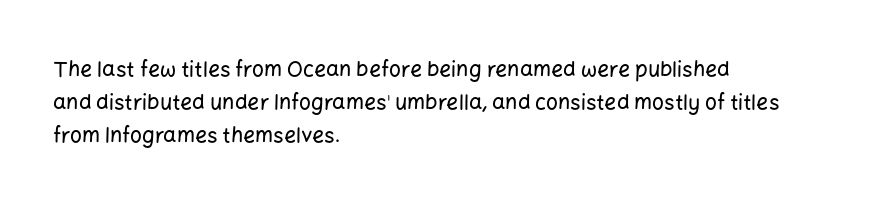
The image shows 21 px text type, upright; set left-aligned, normal line spacing (1.58x), normal letter spacing, not underlined.
